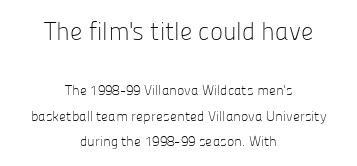
The image shows 25 px text type, upright; set centered, line spacing 1.81x, normal letter spacing, not underlined; the first (top) block is 1.79x larger.
